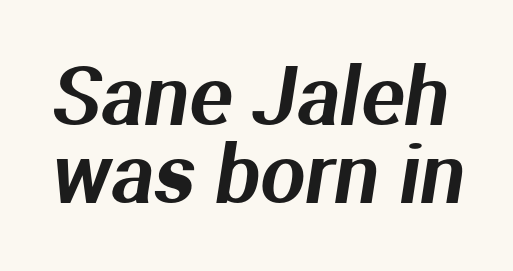
Q: Is the typeface a serif or a sans-serif typeface? A: Sans-serif.
Q: Is the text underlined? A: No.
Q: Is the spacing between letters normal or unusually wide? A: Normal.
Q: Is the spacing between lines tight, normal or loose? A: Tight.
Q: Width (condensed, normal, or wide)? A: Normal.
Q: Stroke contrast? A: Medium.
Q: x-height? A: Medium.
Q: Monospaced? A: No.
